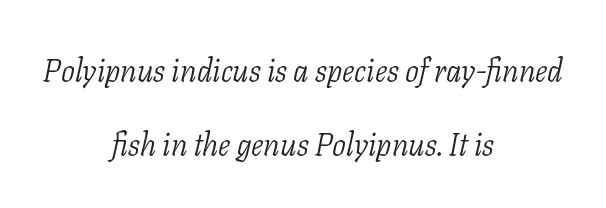
{"serif": "yes", "italic": "yes", "lean": "right", "slant_degrees": 11, "bold": "no", "weight": "light", "width": "normal", "stroke_contrast": "low", "x_height": "medium", "monospaced": "no", "underline": "no", "align": "center", "line_spacing": "loose", "line_spacing_ratio": 2.38, "letter_spacing": "normal", "letter_spacing_em": 0.0, "glyph_px": 31}
